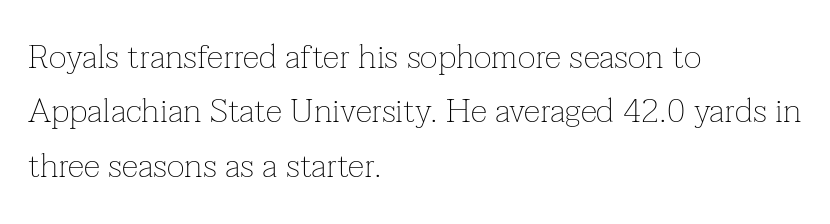
The image shows 34 px thin serif type, upright; set left-aligned, normal line spacing (1.6x), normal letter spacing, not underlined; low stroke contrast and a medium x-height.
